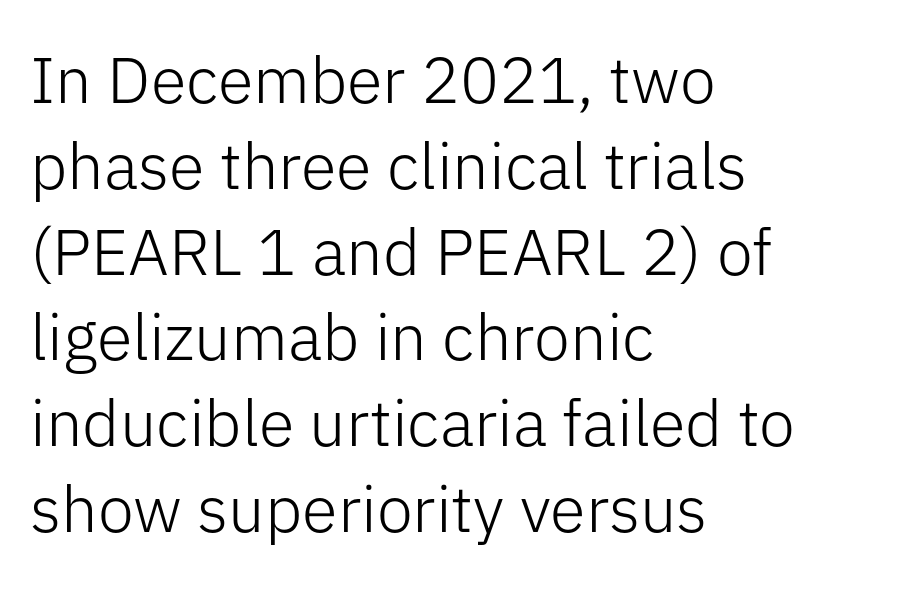
Regular leading. Quick note: not italic, upright. Here the glyphs are tracked normally, forming tight word shapes. Unlike a traditional serif, this face leaves its strokes unadorned. Compared with a typical body face, this is equally light or lighter still. The typesetter chose a ragged-right arrangement here.
